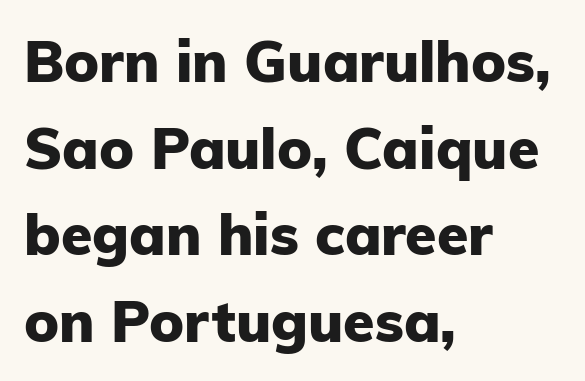
{"serif": "no", "italic": "no", "bold": "yes", "weight": "heavy", "width": "normal", "stroke_contrast": "low", "x_height": "medium", "monospaced": "no", "underline": "no", "align": "left", "line_spacing": "normal", "line_spacing_ratio": 1.52, "letter_spacing": "normal", "letter_spacing_em": 0.0, "glyph_px": 57}
